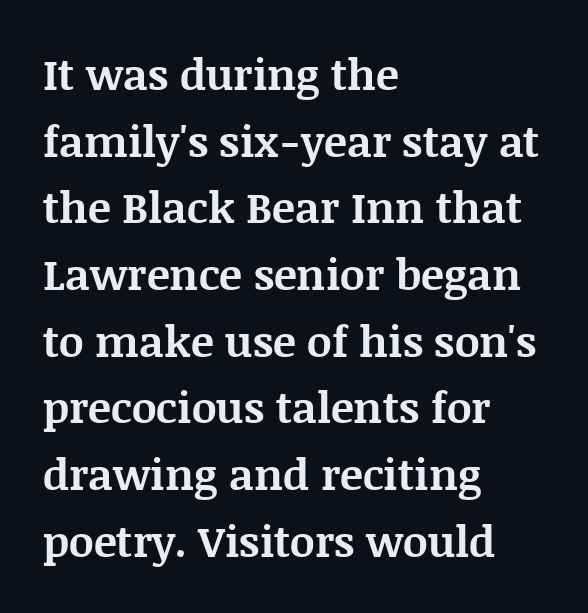
Q: Is the text bold? A: Yes.
Q: Is the text italic (slanted)? A: No, it is upright.
Q: Is the typeface a serif or a sans-serif typeface? A: Serif.
Q: Is the text underlined? A: No.
Q: How is the paragraph aligned? A: Left-aligned.
Q: Is the spacing between letters normal or unusually wide? A: Normal.
Q: Is the spacing between lines tight, normal or loose? A: Normal.
Q: Width (condensed, normal, or wide)? A: Normal.
Q: Stroke contrast? A: Medium.
Q: x-height? A: Large.
Q: Monospaced? A: No.
